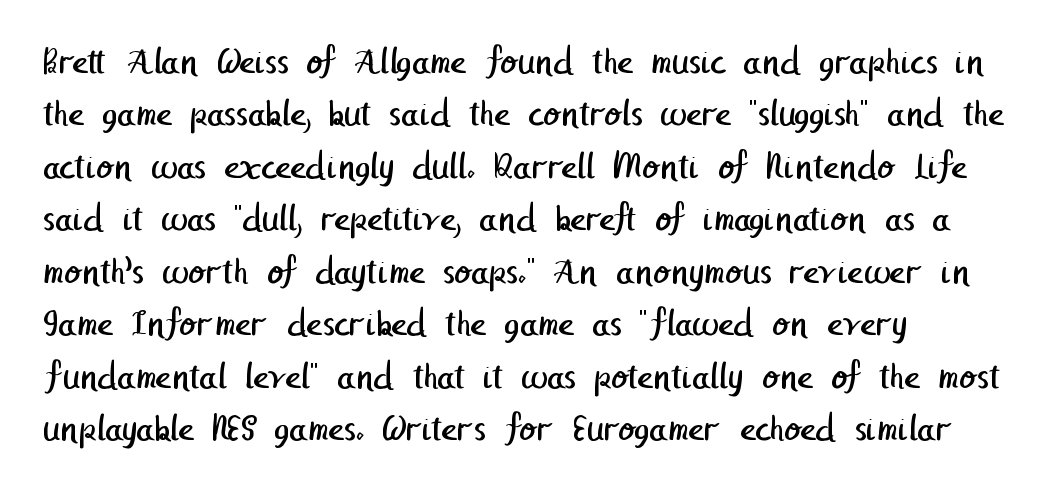
The image shows 38 px regular-weight sans-serif type; set left-aligned, normal line spacing (1.38x), normal letter spacing, not underlined; low stroke contrast and a medium x-height.
